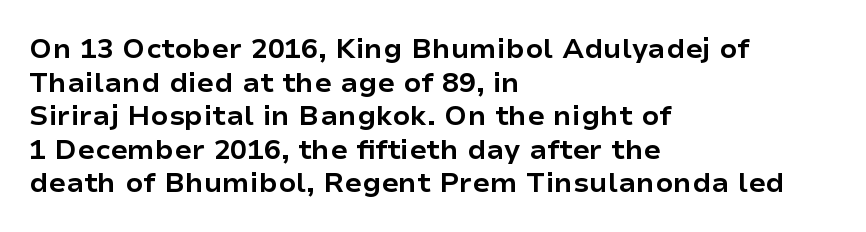
The image shows 28 px bold sans-serif type, upright; set left-aligned, line spacing 1.2x, normal letter spacing, not underlined; low stroke contrast and a medium x-height.
